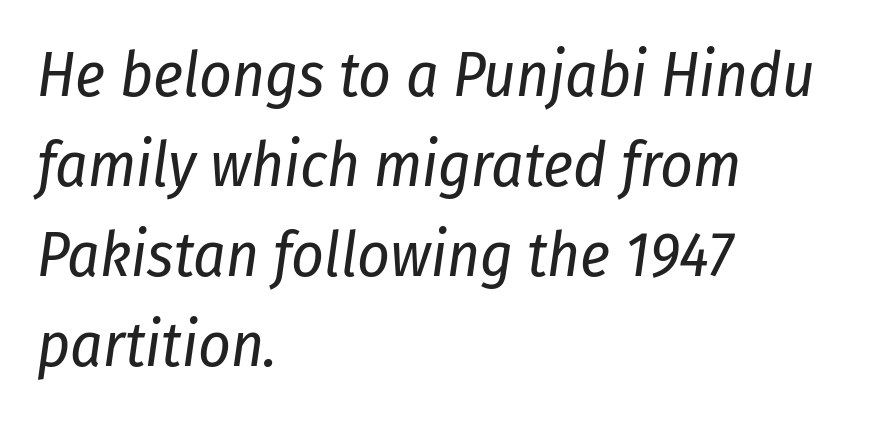
The axis of the letterforms is tilted away from vertical. Students, note that the glyphs here touch the page at normal intervals. Every row of glyphs begins at an identical x-position on the left. Type without underlining.
